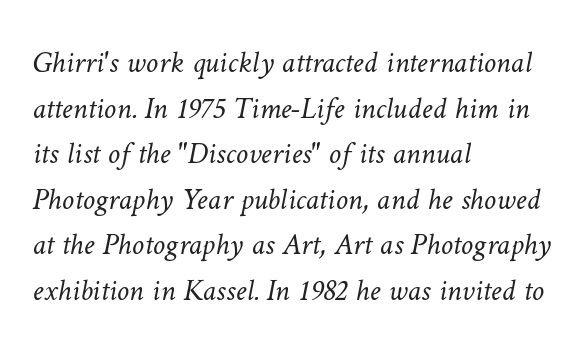
Character widths vary here, with narrow letters taking less room than wide ones. Only glyphs here, with clear space below each row. In terms of leading, this rendering sits right in the middle. Weight: not bold — regular or lighter. These lines keep a tight, regular rhythm from letter to letter. Which margin do the lines hug? The left one — the right edge is uneven.
